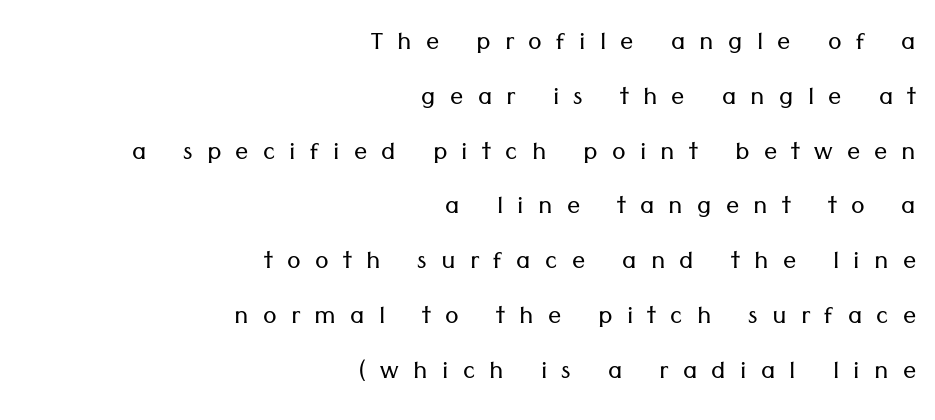
Q: Is the text bold? A: No.
Q: Is the text italic (slanted)? A: No, it is upright.
Q: Is the typeface a serif or a sans-serif typeface? A: Sans-serif.
Q: Is the text underlined? A: No.
Q: How is the paragraph aligned? A: Right-aligned.
Q: Is the spacing between letters normal or unusually wide? A: Unusually wide.
Q: Is the spacing between lines tight, normal or loose? A: Normal.
Q: Width (condensed, normal, or wide)? A: Normal.
Q: Stroke contrast? A: Low.
Q: x-height? A: Medium.
Q: Monospaced? A: No.
